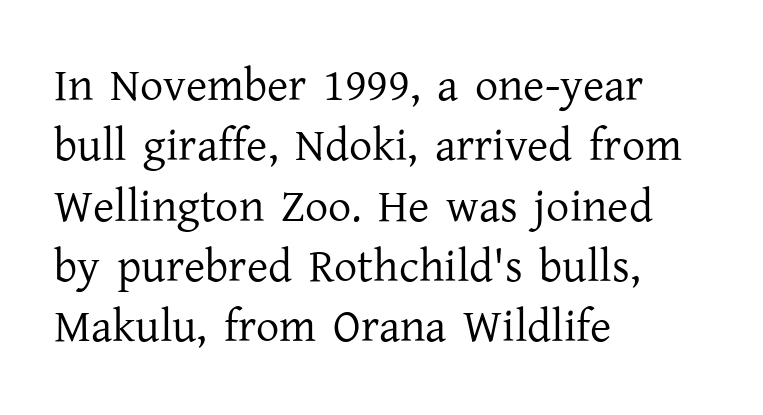
Descenders are the only things crossing below the line. The typeface chosen for these lines features serifs. The face used here is proportionally spaced, like ordinary book or web type. These glyphs show unthickened strokes, regular width or finer.
